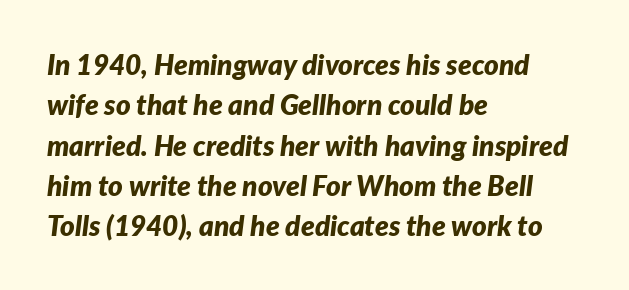
{"italic": "yes", "lean": "right", "slant_degrees": 7, "bold": "yes", "weight": "bold", "width": "normal", "stroke_contrast": "low", "x_height": "medium", "monospaced": "no", "underline": "no", "align": "left", "line_spacing": "normal", "line_spacing_ratio": 1.44, "letter_spacing": "normal", "letter_spacing_em": 0.0, "glyph_px": 28}
